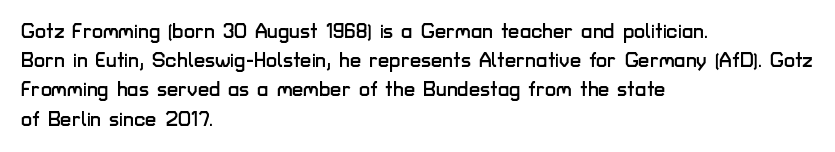
Q: Is the text italic (slanted)? A: No, it is upright.
Q: Is the text underlined? A: No.
Q: How is the paragraph aligned? A: Left-aligned.
Q: Is the spacing between letters normal or unusually wide? A: Normal.
Q: Is the spacing between lines tight, normal or loose? A: Normal.
